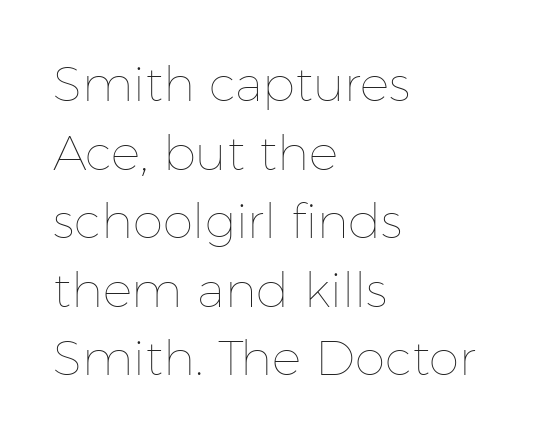
Q: Is the text bold? A: No.
Q: Is the text italic (slanted)? A: No, it is upright.
Q: Is the text underlined? A: No.
Q: How is the paragraph aligned? A: Left-aligned.
Q: Is the spacing between letters normal or unusually wide? A: Normal.
Q: Is the spacing between lines tight, normal or loose? A: Normal.
Q: Width (condensed, normal, or wide)? A: Normal.
Q: Stroke contrast? A: Low.
Q: x-height? A: Medium.
Q: Monospaced? A: No.
